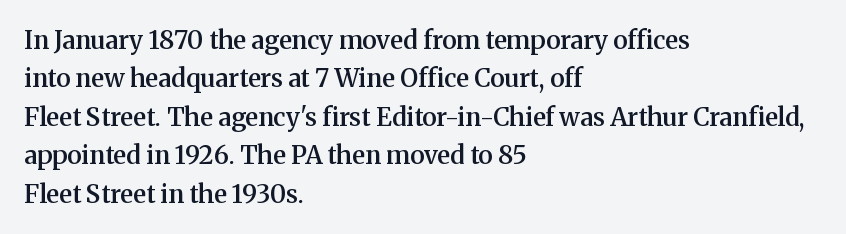
Has an underline been added? It has not. A typesetter would mark this as roman, not italic. The passage shown has conventional tracking throughout. The rows are spaced the way most documents space them. Each line starts at the same left margin while the right side varies. The font is running at a semibold setting, under full bold.
